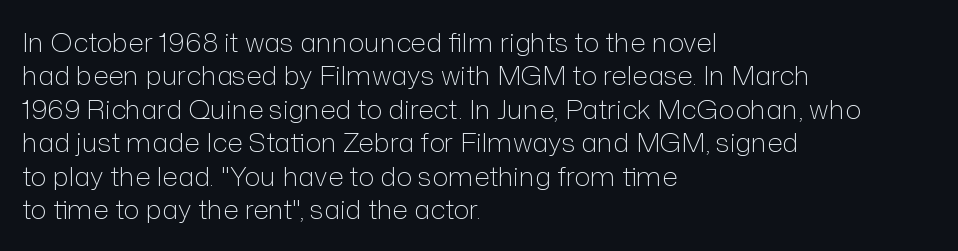
{"italic": "no", "bold": "no", "underline": "no", "align": "left", "line_spacing_ratio": 1.24, "letter_spacing": "normal", "letter_spacing_em": 0.0, "glyph_px": 27}
